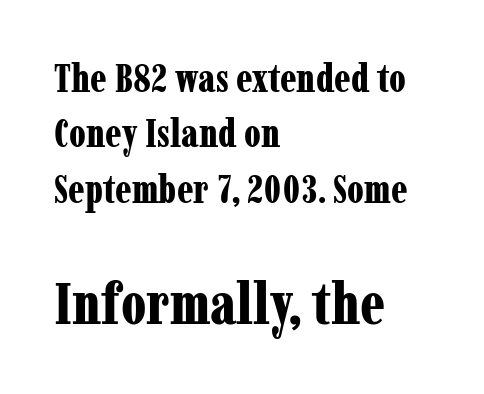
{"serif": "yes", "italic": "no", "bold": "yes", "weight": "bold", "width": "condensed", "stroke_contrast": "low", "x_height": "medium", "monospaced": "no", "underline": "no", "align": "left", "line_spacing": "normal", "line_spacing_ratio": 1.42, "letter_spacing": "normal", "letter_spacing_em": 0.0, "larger_block": "second", "size_ratio": 1.51, "glyph_px": 59}
